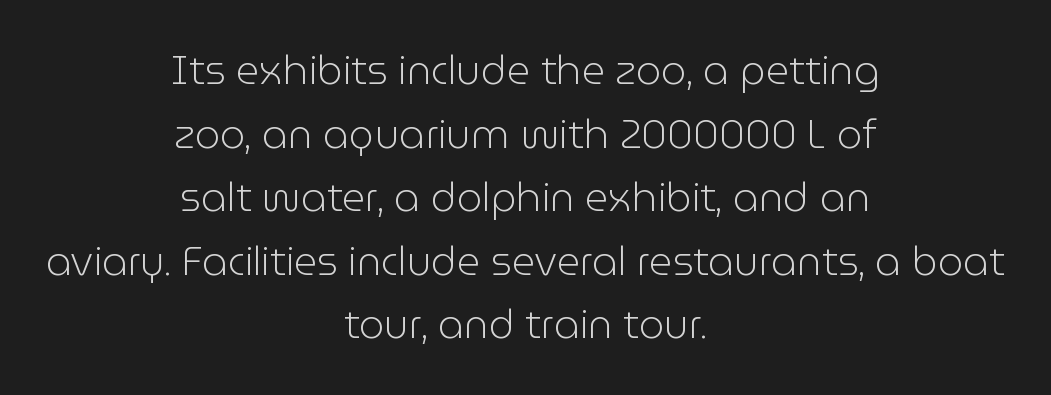
The image shows 40 px light sans-serif type, upright; set centered, normal line spacing (1.59x), normal letter spacing, not underlined; low stroke contrast and a medium x-height.
